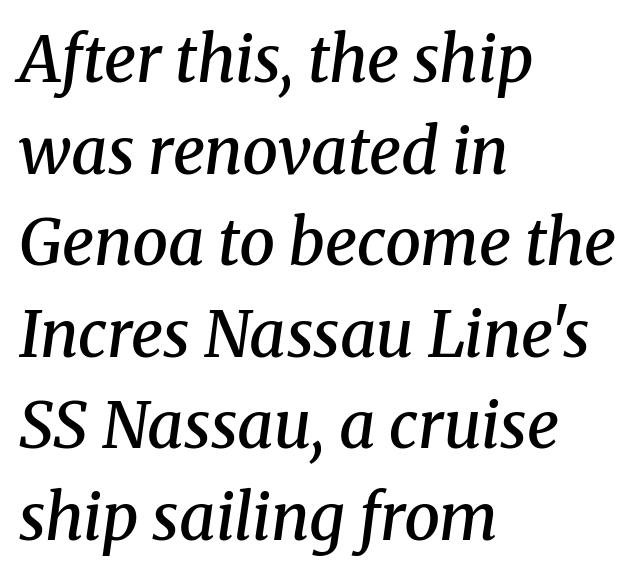
This sample is left-justified, so line endings fall wherever the words run out. The space beneath each line is pristine and unruled. Small tapered or slab feet sit at the stroke ends, so this counts as serif. Looks like regular typesetting: each glyph gets only the width it needs.
